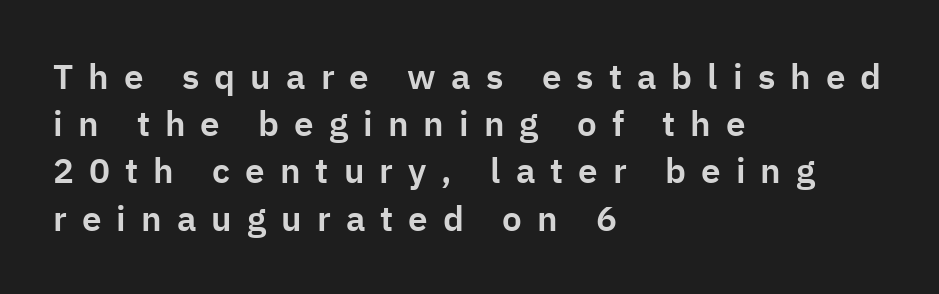
The rendering shows plain stroke endings on the letterforms — a sans-serif design. The glyphs are unaccompanied by any horizontal stroke below them. Between one letter and the next there's a generous, obvious gap. Quick note: interline space is typical. This sample uses an upright cut, with every glyph sitting square on the baseline.
